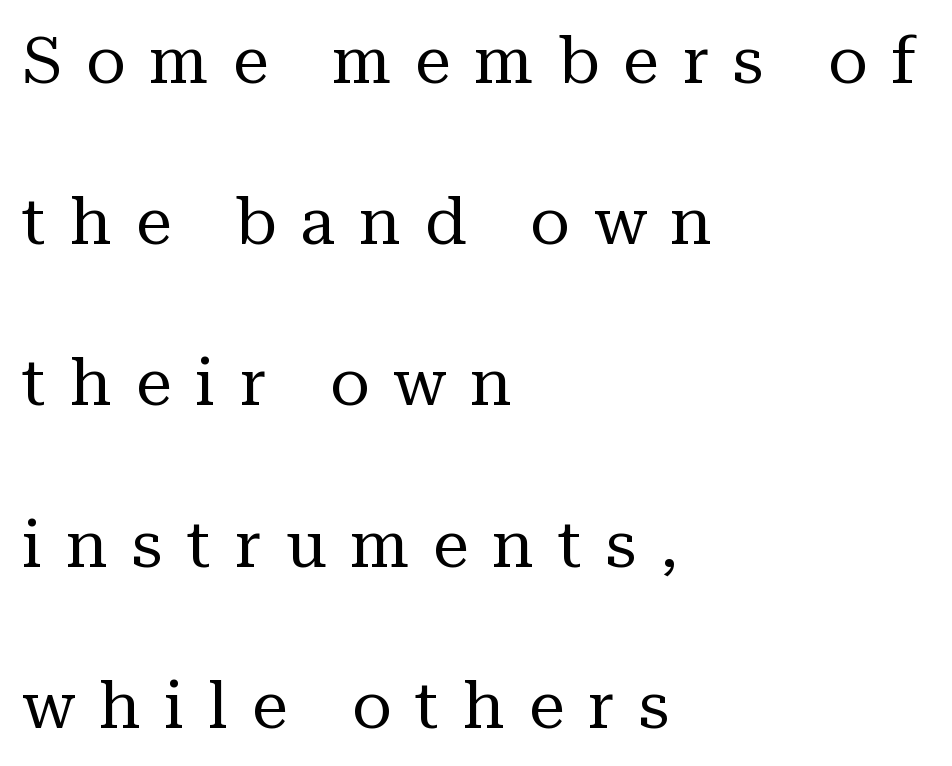
Q: Is the text bold? A: No.
Q: Is the text italic (slanted)? A: No, it is upright.
Q: Is the typeface a serif or a sans-serif typeface? A: Serif.
Q: Is the text underlined? A: No.
Q: How is the paragraph aligned? A: Left-aligned.
Q: Is the spacing between letters normal or unusually wide? A: Unusually wide.
Q: Is the spacing between lines tight, normal or loose? A: Loose.
Q: Width (condensed, normal, or wide)? A: Normal.
Q: Stroke contrast? A: Medium.
Q: x-height? A: Medium.
Q: Monospaced? A: No.
